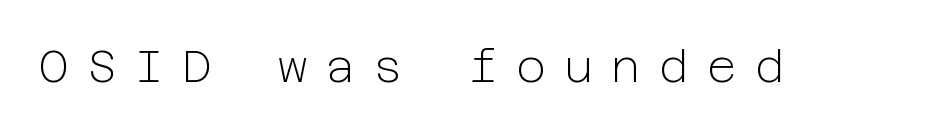
{"serif": "no", "italic": "no", "bold": "no", "weight": "light", "width": "normal", "stroke_contrast": "low", "x_height": "medium", "underline": "no", "letter_spacing": "wide", "letter_spacing_em": 0.41, "glyph_px": 45}
